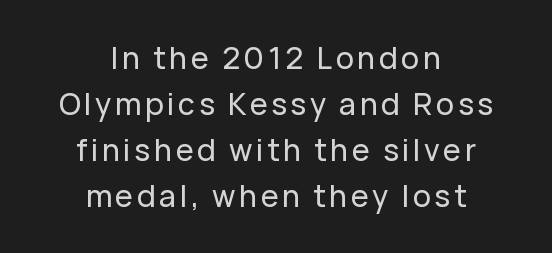
Italic: no, the glyphs are upright roman. A student would call this center alignment; a typographer would say set centered. This sample has the flowing, uneven cadence of proportional lettering. Examine the stroke ends and you'll find no serifs. Rule under the text: the space is simply empty.
